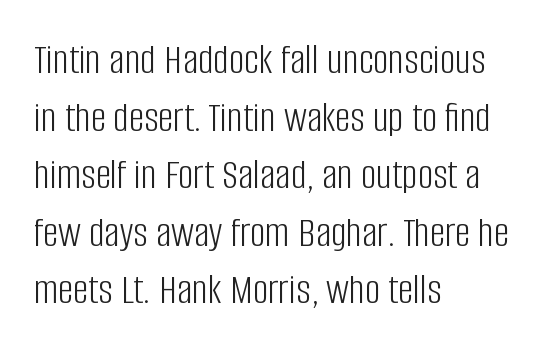
Q: Is the text bold? A: No.
Q: Is the text italic (slanted)? A: No, it is upright.
Q: Is the typeface a serif or a sans-serif typeface? A: Sans-serif.
Q: Is the text underlined? A: No.
Q: How is the paragraph aligned? A: Left-aligned.
Q: Is the spacing between letters normal or unusually wide? A: Normal.
Q: Is the spacing between lines tight, normal or loose? A: Normal.
Q: Width (condensed, normal, or wide)? A: Condensed.
Q: Stroke contrast? A: Low.
Q: x-height? A: Large.
Q: Monospaced? A: No.
